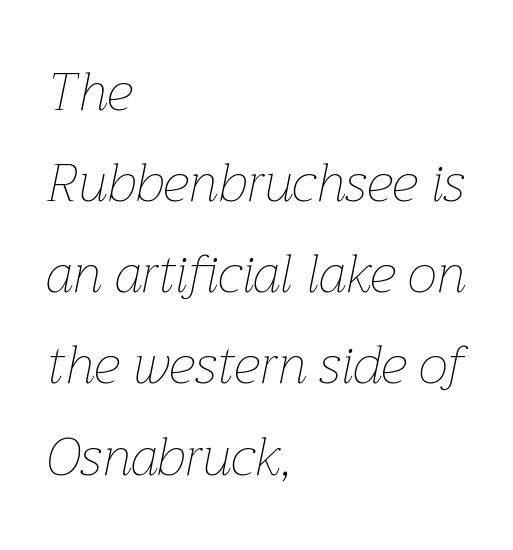
Q: Is the text bold? A: No.
Q: Is the text italic (slanted)? A: Yes, it leans right by about 12 degrees.
Q: Is the text underlined? A: No.
Q: How is the paragraph aligned? A: Left-aligned.
Q: Is the spacing between letters normal or unusually wide? A: Normal.
Q: Width (condensed, normal, or wide)? A: Normal.
Q: Stroke contrast? A: Low.
Q: x-height? A: Medium.
Q: Monospaced? A: No.
